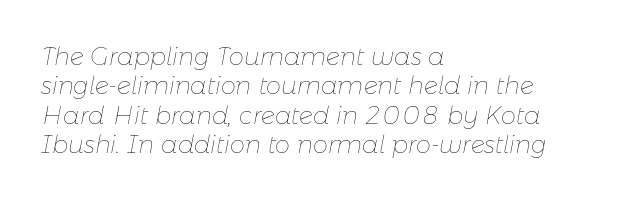
Q: Is the text bold? A: No.
Q: Is the text italic (slanted)? A: Yes, it leans right by about 11 degrees.
Q: Is the text underlined? A: No.
Q: How is the paragraph aligned? A: Left-aligned.
Q: Is the spacing between letters normal or unusually wide? A: Normal.
